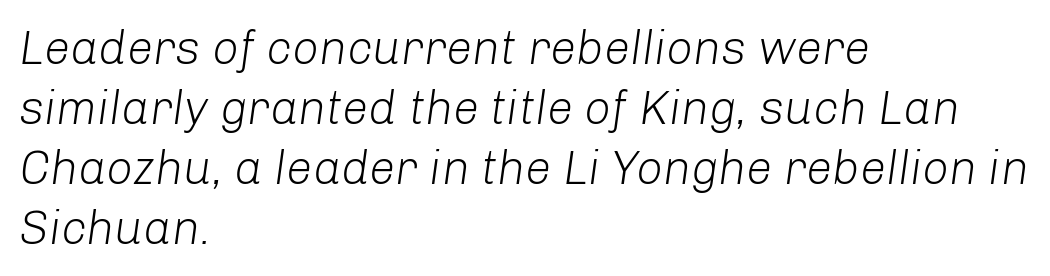
Lines of text with bare space underneath. Quick note: interline space is typical. Alignment: flush left. The face used here is proportionally spaced, like ordinary book or web type.
